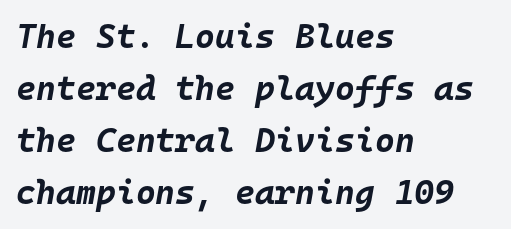
Notice how the stems are inclined rather than vertical — that's the hallmark of italics. The compositor pushed each line to the left boundary. You'd pick this weight for a headline — it's a proper bold. Honestly, the row spacing looks completely unremarkable. These lines are rendered in a fixed-pitch font. Honestly, there is no underline to notice here at all.
